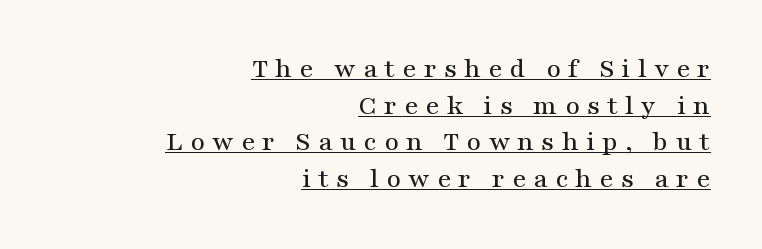
{"serif": "yes", "italic": "no", "width": "wide", "stroke_contrast": "medium", "x_height": "medium", "monospaced": "no", "underline": "yes", "align": "right", "line_spacing": "normal", "line_spacing_ratio": 1.31, "letter_spacing": "wide", "letter_spacing_em": 0.26, "glyph_px": 28}
